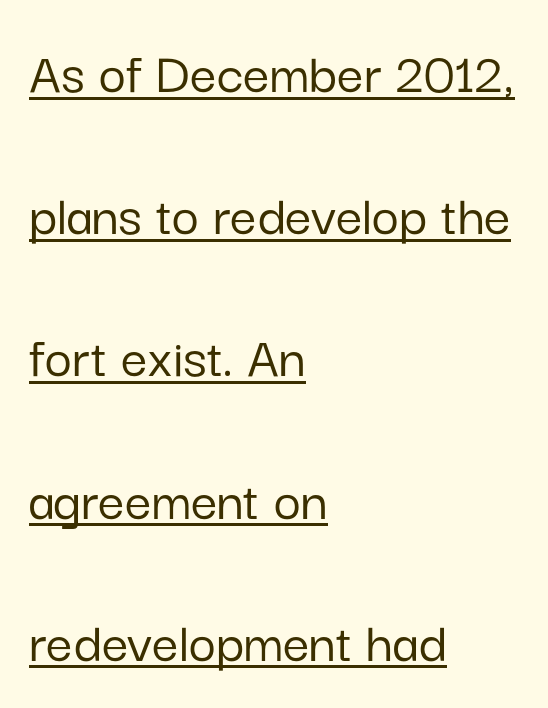
{"serif": "no", "italic": "no", "width": "normal", "stroke_contrast": "low", "x_height": "medium", "monospaced": "no", "underline": "yes", "align": "left", "line_spacing": "loose", "line_spacing_ratio": 2.41, "letter_spacing": "normal", "letter_spacing_em": 0.0, "glyph_px": 59}
